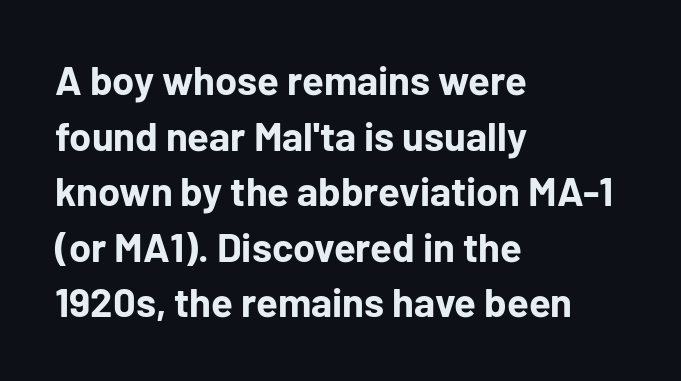
The image shows 40 px bold sans-serif type, upright; set left-aligned, normal line spacing (1.39x), normal letter spacing, not underlined; low stroke contrast and a medium x-height.
